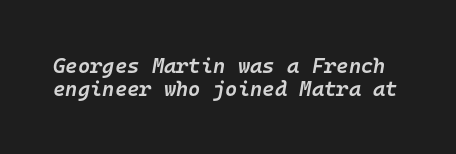
Q: Is the text bold? A: Semi-bold.
Q: Is the text italic (slanted)? A: Yes, it leans right by about 10 degrees.
Q: Is the text underlined? A: No.
Q: Is the spacing between letters normal or unusually wide? A: Normal.
Q: Is the spacing between lines tight, normal or loose? A: Tight.
